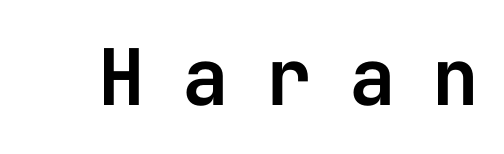
Q: Is the text italic (slanted)? A: No, it is upright.
Q: Is the typeface a serif or a sans-serif typeface? A: Sans-serif.
Q: Is the text underlined? A: No.
Q: Is the spacing between letters normal or unusually wide? A: Unusually wide.
Q: Width (condensed, normal, or wide)? A: Normal.
Q: Stroke contrast? A: Low.
Q: x-height? A: Medium.
Q: Monospaced? A: Yes.
